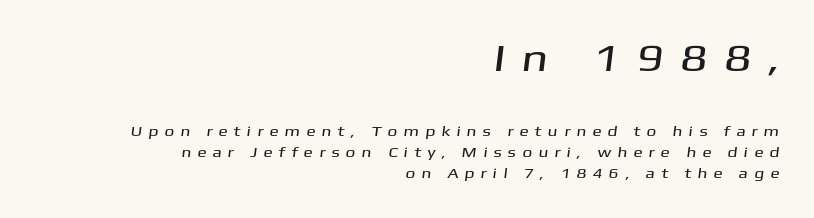
The image shows 38 px wide sans-serif type; set right-aligned, normal line spacing (1.5x), unusually wide letter spacing (+0.43 em), not underlined; the first (top) block is 2.71x larger; medium stroke contrast and a medium x-height.
